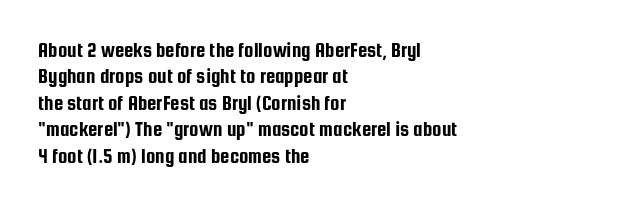
{"italic": "no", "underline": "no", "align": "left", "line_spacing": "normal", "line_spacing_ratio": 1.26, "letter_spacing": "normal", "letter_spacing_em": 0.0, "glyph_px": 21}
